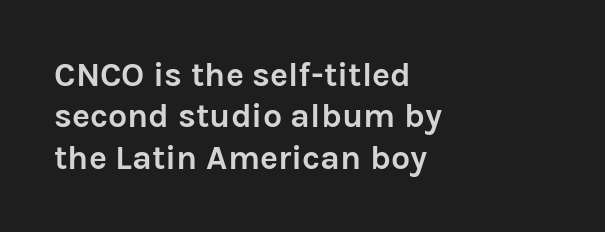
Words appear dense and cohesive because spacing is normal. Serifs: no, the terminals of the letterforms are clean. The baseline area is clear. You'd pick this weight for a headline — it's a proper bold.
